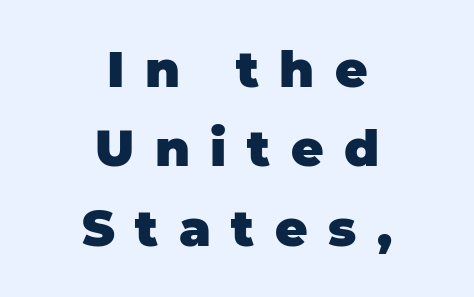
Check the space under the baseline: it is left empty. A typesetter would call this proportional, since set widths differ per character. The letterforms stand isolated, each surrounded by extra space. This sample uses a sans-serif face. Honestly, the row spacing looks completely unremarkable. Italic: no, the glyphs are upright roman.
